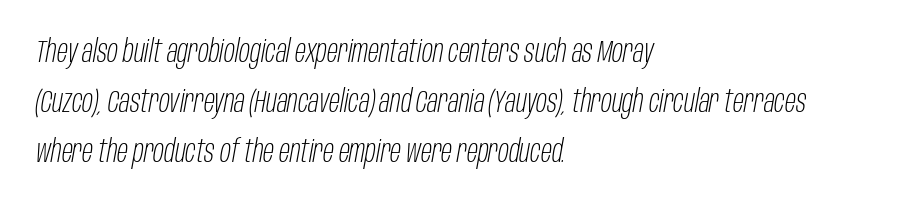
The image shows 32 px light, condensed type, italic (leaning right); set left-aligned, normal line spacing (1.57x), normal letter spacing, not underlined; low stroke contrast and a large x-height.
